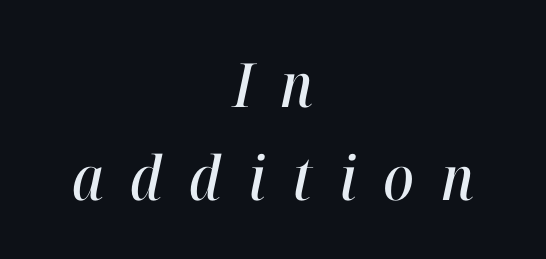
Q: Is the text italic (slanted)? A: Yes, it leans right by about 12 degrees.
Q: Is the text underlined? A: No.
Q: How is the paragraph aligned? A: Centered.
Q: Is the spacing between letters normal or unusually wide? A: Unusually wide.
Q: Is the spacing between lines tight, normal or loose? A: Normal.
Q: Width (condensed, normal, or wide)? A: Condensed.
Q: Stroke contrast? A: High.
Q: x-height? A: Medium.
Q: Monospaced? A: No.
